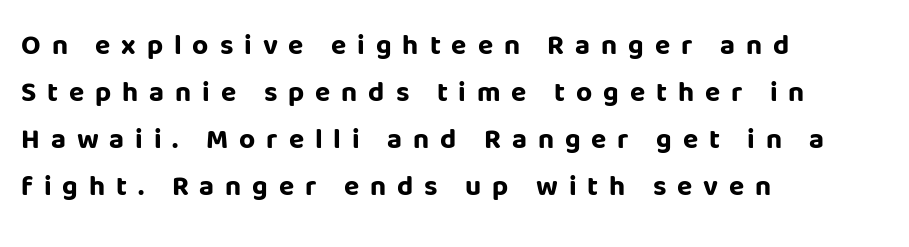
The image shows 28 px bold sans-serif type, upright; set left-aligned, normal line spacing (1.68x), unusually wide letter spacing (+0.39 em), not underlined; low stroke contrast and a large x-height.
